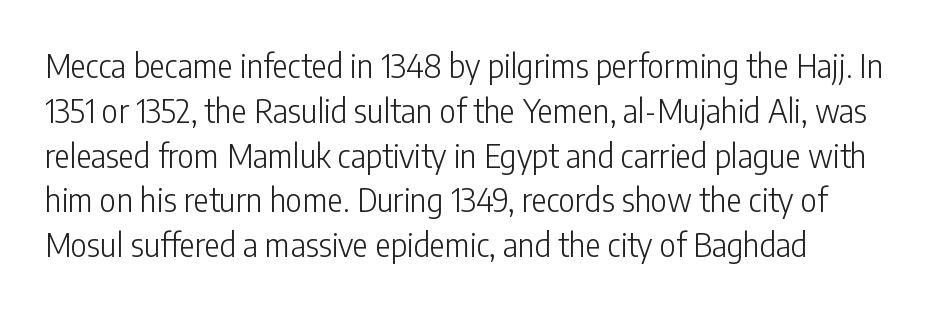
The image shows 32 px light, condensed sans-serif type, upright; set normal line spacing (1.4x), normal letter spacing, not underlined; low stroke contrast and a medium x-height.
